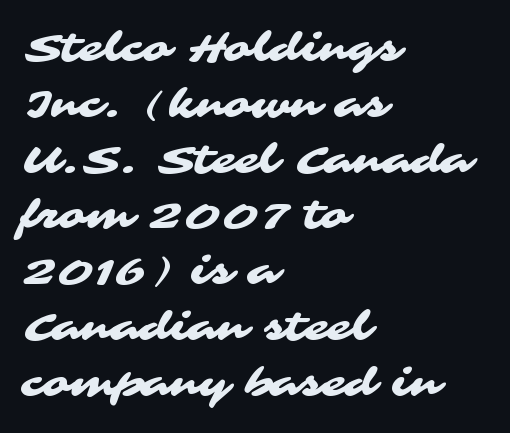
The image shows 39 px wide sans-serif type; set left-aligned, normal line spacing (1.43x), normal letter spacing, not underlined; medium stroke contrast and a medium x-height.
